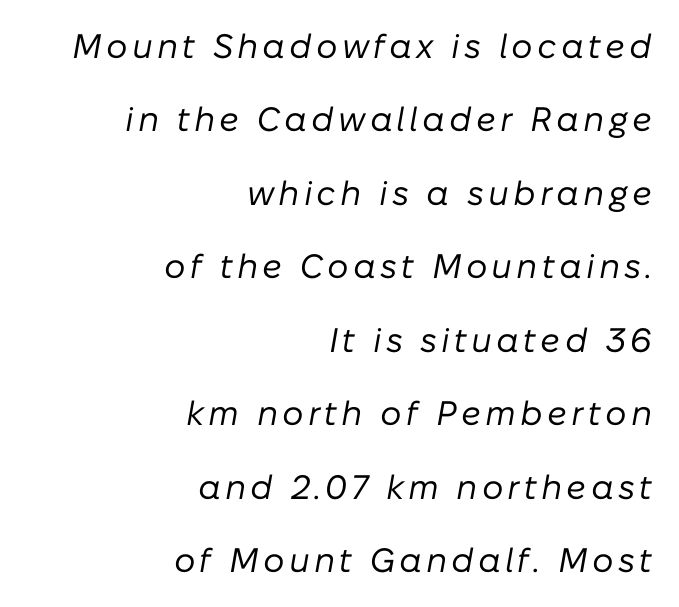
{"italic": "yes", "lean": "right", "slant_degrees": 10, "bold": "no", "weight": "regular", "width": "normal", "stroke_contrast": "low", "x_height": "medium", "monospaced": "no", "underline": "no", "align": "right", "line_spacing": "loose", "line_spacing_ratio": 2.16, "glyph_px": 34}
